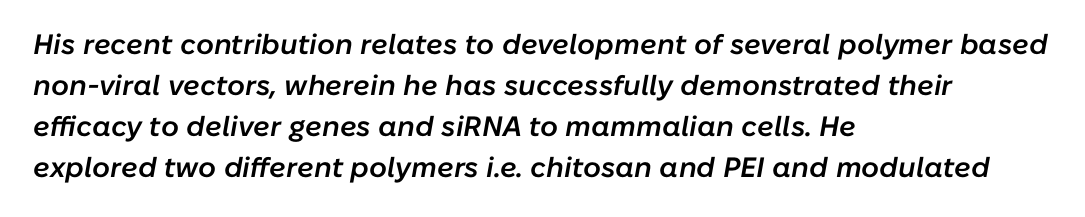
The image shows 28 px semibold type, italic (leaning right); set left-aligned, normal line spacing (1.47x), normal letter spacing, not underlined; low stroke contrast and a medium x-height.
